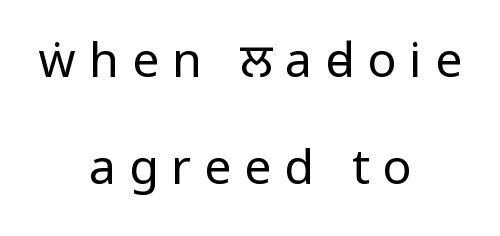
The image shows 48 px regular-weight, condensed sans-serif type, upright; set centered, loose line spacing (2.22x), unusually wide letter spacing (+0.27 em), not underlined; low stroke contrast.
